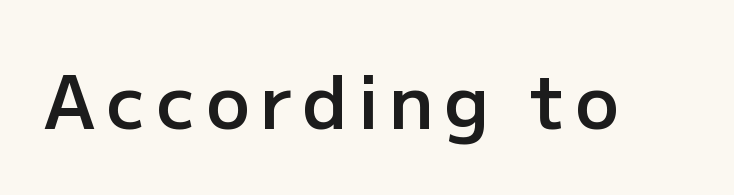
Q: Is the text bold? A: Semi-bold.
Q: Is the text italic (slanted)? A: No, it is upright.
Q: Is the typeface a serif or a sans-serif typeface? A: Sans-serif.
Q: Is the text underlined? A: No.
Q: Width (condensed, normal, or wide)? A: Normal.
Q: Stroke contrast? A: Low.
Q: x-height? A: Medium.
Q: Monospaced? A: No.
